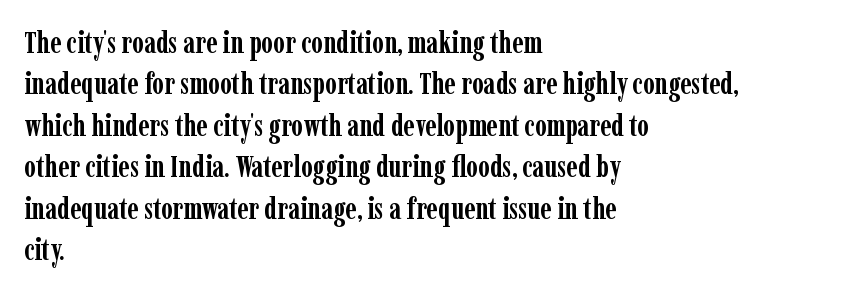
Type without underlining. Typographically, this falls in the serif category. The specimen reads as upright at a glance. The horizontal fit of the characters is conventional and even.
